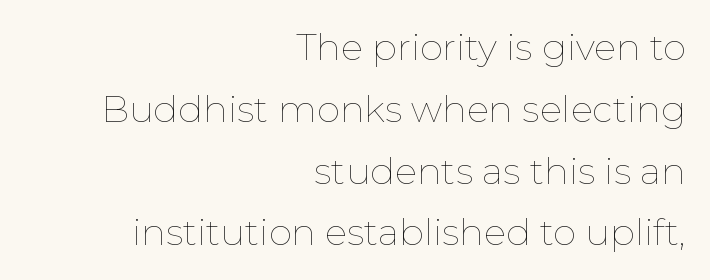
This rendering leaves character spacing at its baseline value. The rendering uses natural spacing where letterforms have individual widths. A typesetter would call this leading conventional body-copy spacing. Descender tails drop into unmarked territory. One-word summary of the alignment: right. The lettering stays uniformly vertical, giving the passage a roman look.
